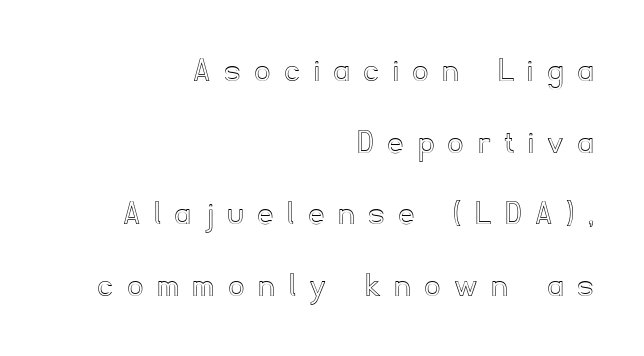
The leading is generous, giving the passage an open texture. The paragraph has a hard right edge and a soft left edge. The gaps between neighbouring characters are conspicuously large. Lines of text with bare space underneath. Do the characters align in a grid? No, the font is proportional. It's the straight-up-and-down kind of type.
